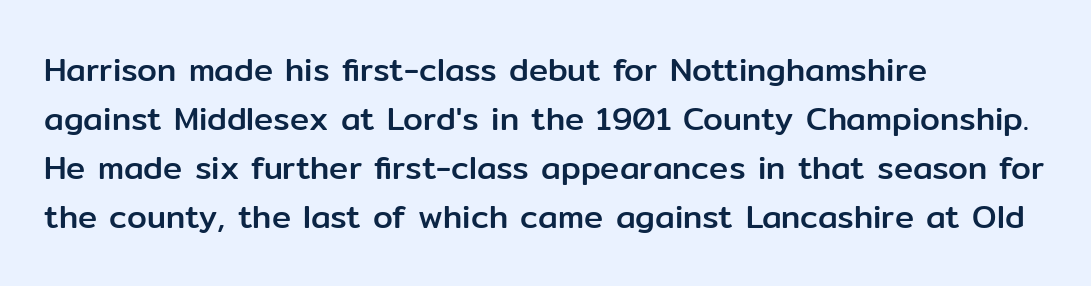
{"serif": "no", "italic": "no", "width": "normal", "stroke_contrast": "low", "x_height": "medium", "monospaced": "no", "underline": "no", "align": "left", "line_spacing": "normal", "line_spacing_ratio": 1.53, "letter_spacing": "normal", "letter_spacing_em": 0.0, "glyph_px": 32}
